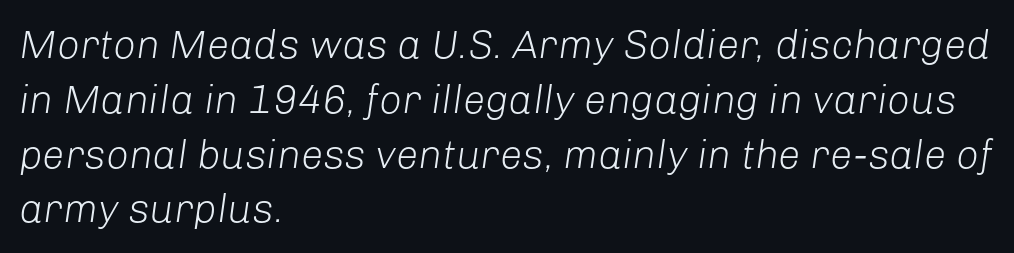
Q: Is the text bold? A: No.
Q: Is the text italic (slanted)? A: Yes, it leans right by about 8 degrees.
Q: Is the text underlined? A: No.
Q: How is the paragraph aligned? A: Left-aligned.
Q: Is the spacing between letters normal or unusually wide? A: Normal.
Q: Is the spacing between lines tight, normal or loose? A: Normal.
Q: Width (condensed, normal, or wide)? A: Normal.
Q: Stroke contrast? A: Low.
Q: x-height? A: Medium.
Q: Monospaced? A: No.
